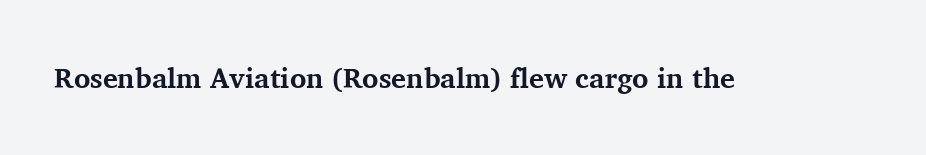
Q: Is the text bold? A: Yes.
Q: Is the text italic (slanted)? A: No, it is upright.
Q: Is the typeface a serif or a sans-serif typeface? A: Serif.
Q: Is the text underlined? A: No.
Q: Is the spacing between letters normal or unusually wide? A: Normal.
Q: Width (condensed, normal, or wide)? A: Normal.
Q: Stroke contrast? A: Medium.
Q: x-height? A: Medium.
Q: Monospaced? A: No.
